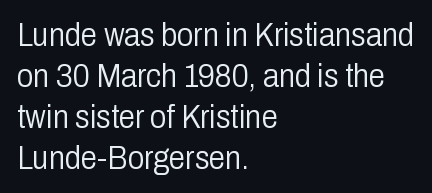
Q: Is the text bold? A: No.
Q: Is the text italic (slanted)? A: No, it is upright.
Q: Is the typeface a serif or a sans-serif typeface? A: Sans-serif.
Q: Is the text underlined? A: No.
Q: How is the paragraph aligned? A: Left-aligned.
Q: Is the spacing between letters normal or unusually wide? A: Normal.
Q: Width (condensed, normal, or wide)? A: Condensed.
Q: Stroke contrast? A: Low.
Q: x-height? A: Medium.
Q: Monospaced? A: No.
